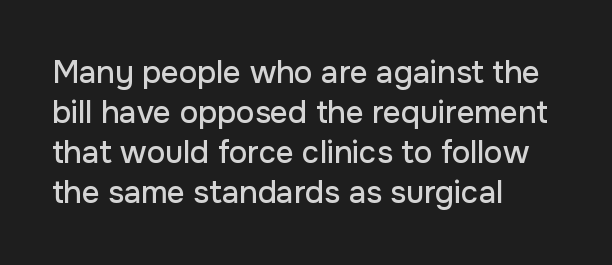
Q: Is the text italic (slanted)? A: No, it is upright.
Q: Is the typeface a serif or a sans-serif typeface? A: Sans-serif.
Q: Is the text underlined? A: No.
Q: How is the paragraph aligned? A: Left-aligned.
Q: Is the spacing between letters normal or unusually wide? A: Normal.
Q: Is the spacing between lines tight, normal or loose? A: Normal.
Q: Width (condensed, normal, or wide)? A: Normal.
Q: Stroke contrast? A: Low.
Q: x-height? A: Medium.
Q: Monospaced? A: No.
